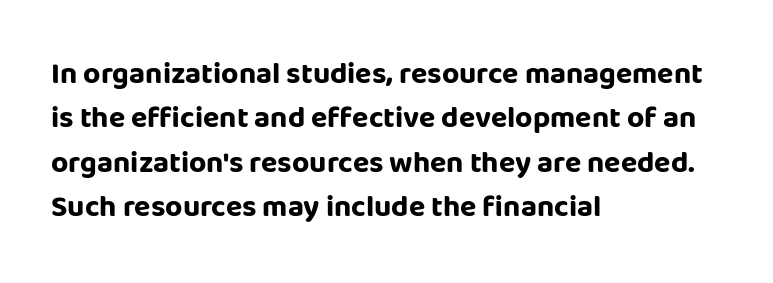
I'd call this a sans setting — the letters go barefoot. Decoration check: the copy has no underline. The letterforms sit shoulder to shoulder at normal distance. The passage is arranged the way most books set body copy — flush left.
